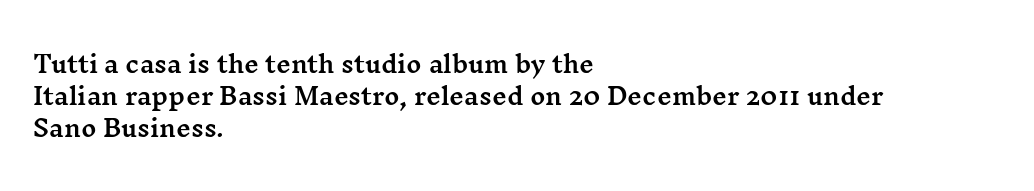
The image shows 23 px text type, upright; set left-aligned, normal line spacing (1.39x), normal letter spacing, not underlined.
